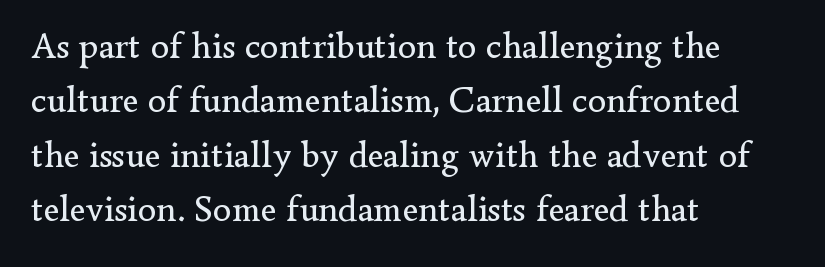
The passage shown is typeset with a serif family. These lines are rendered in a variable-pitch font. Visually the block forms a straight wall on the left and a jagged coastline on the right. Stroke mass is kept to a normal reading level or below. The typography opts for an upright posture over an oblique one.
